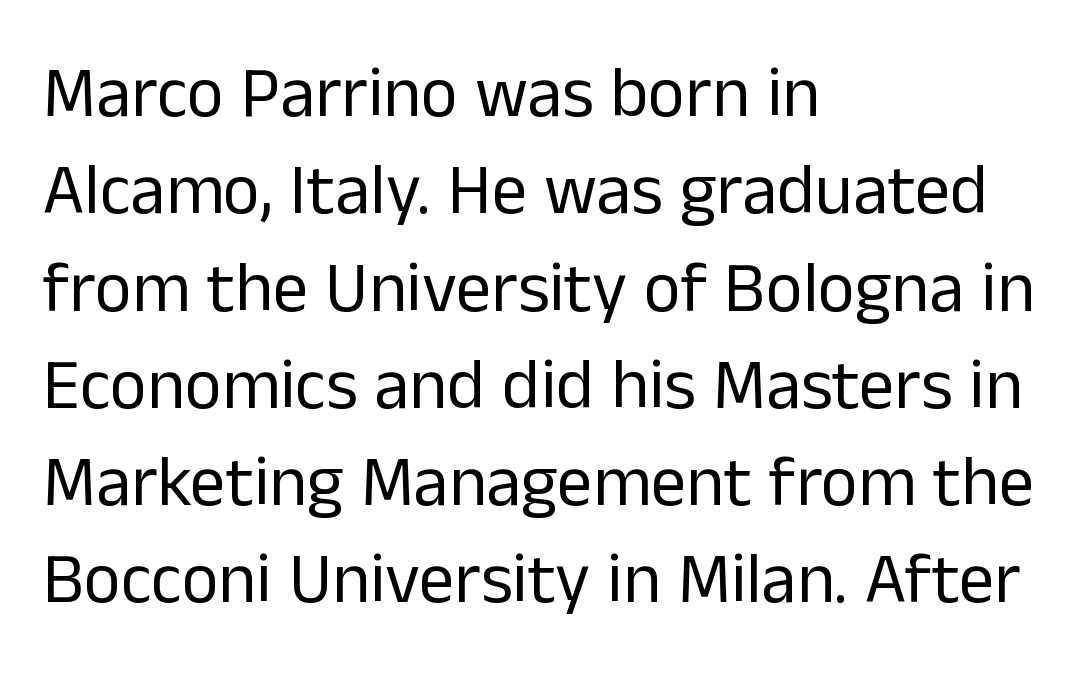
Q: Is the text bold? A: No.
Q: Is the text italic (slanted)? A: No, it is upright.
Q: Is the typeface a serif or a sans-serif typeface? A: Sans-serif.
Q: Is the text underlined? A: No.
Q: How is the paragraph aligned? A: Left-aligned.
Q: Is the spacing between letters normal or unusually wide? A: Normal.
Q: Is the spacing between lines tight, normal or loose? A: Normal.
Q: Width (condensed, normal, or wide)? A: Normal.
Q: Stroke contrast? A: Low.
Q: x-height? A: Medium.
Q: Monospaced? A: No.
